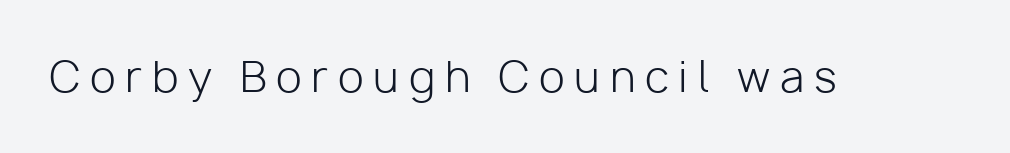
The image shows 42 px light sans-serif type, upright; set unusually wide letter spacing (+0.23 em), not underlined; low stroke contrast and a medium x-height.
